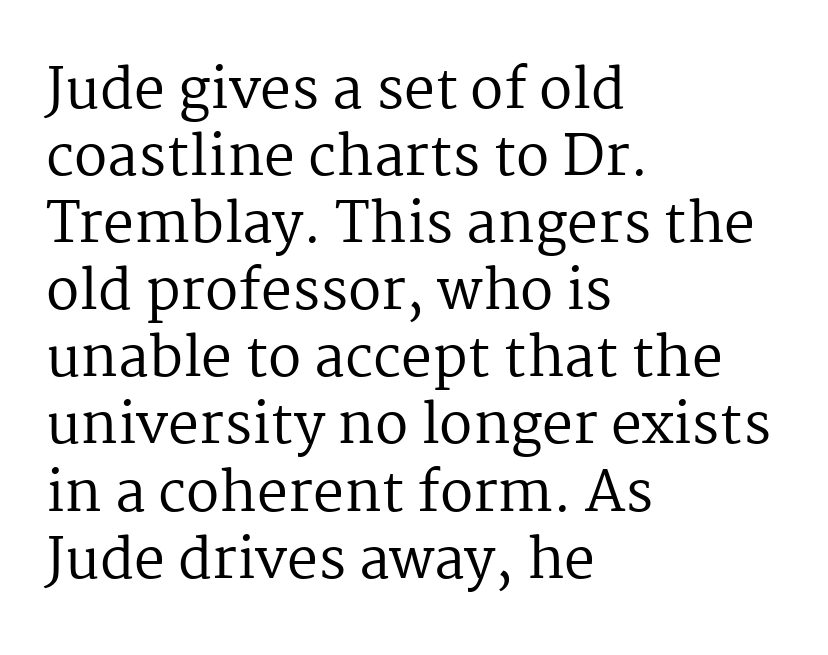
The image shows 55 px regular-weight serif type, upright; set left-aligned, line spacing 1.22x, normal letter spacing, not underlined; medium stroke contrast and a medium x-height.
